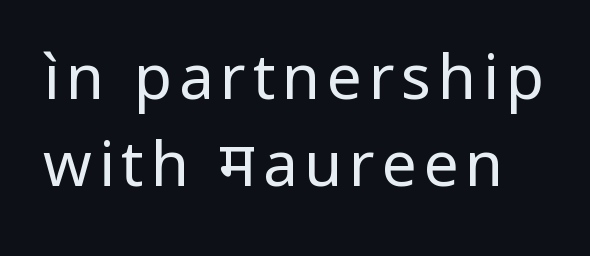
{"serif": "no", "italic": "no", "bold": "no", "weight": "regular", "width": "normal", "stroke_contrast": "low", "x_height": "medium", "monospaced": "no", "underline": "no", "line_spacing": "normal", "line_spacing_ratio": 1.41, "glyph_px": 62}
